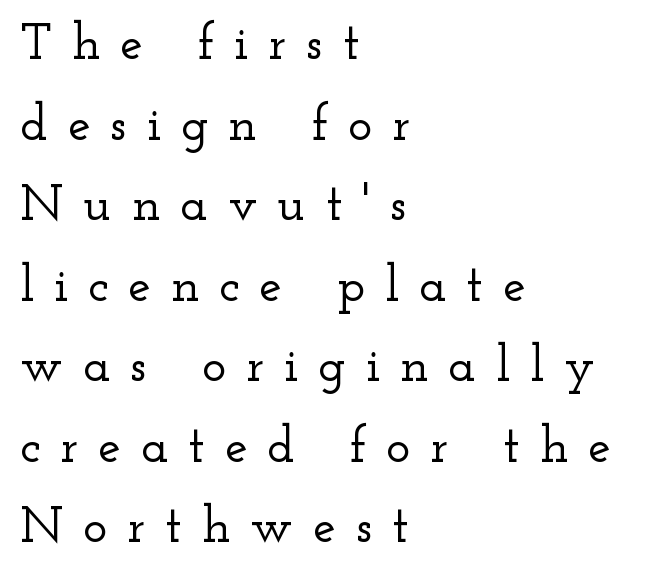
{"serif": "yes", "italic": "no", "width": "wide", "stroke_contrast": "low", "x_height": "small", "monospaced": "no", "underline": "no", "align": "left", "line_spacing": "normal", "line_spacing_ratio": 1.58, "letter_spacing": "wide", "letter_spacing_em": 0.39, "glyph_px": 51}
